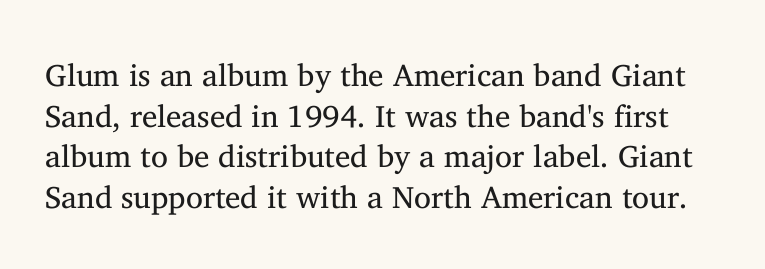
The image shows 31 px regular-weight serif type, upright; set normal line spacing (1.31x), normal letter spacing, not underlined; medium stroke contrast and a medium x-height.
